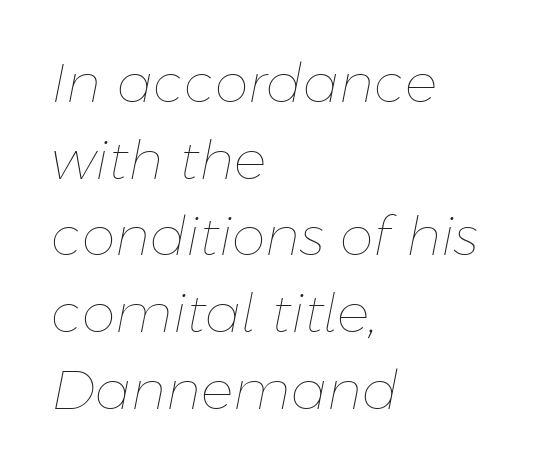
Q: Is the text bold? A: No.
Q: Is the text italic (slanted)? A: Yes, it leans right by about 11 degrees.
Q: Is the text underlined? A: No.
Q: How is the paragraph aligned? A: Left-aligned.
Q: Is the spacing between letters normal or unusually wide? A: Normal.
Q: Is the spacing between lines tight, normal or loose? A: Normal.
Q: Width (condensed, normal, or wide)? A: Normal.
Q: Stroke contrast? A: Low.
Q: x-height? A: Medium.
Q: Monospaced? A: No.
